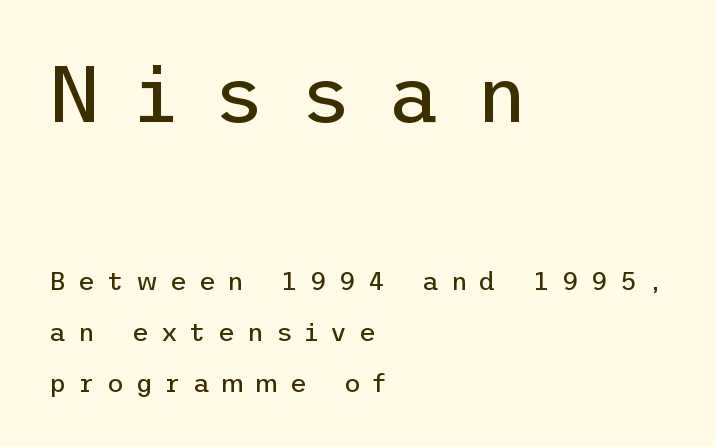
What stands out about the letter spacing? Its width — letters are far apart. The type sits square on the baseline with zero lean. Stems here are at most as thick as an everyday book face. Unmarked baselines from the first word to the last. The passage shown stacks its lines with a broad gap.
